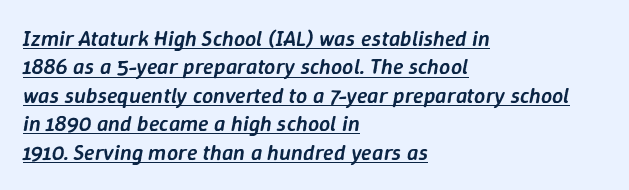
The string is rendered with underlining switched on. Does extra space separate the letters? No, they use regular spacing. The rendering anchors every line to the left-hand side. Summary of weight: moderately heavy, a semibold.
